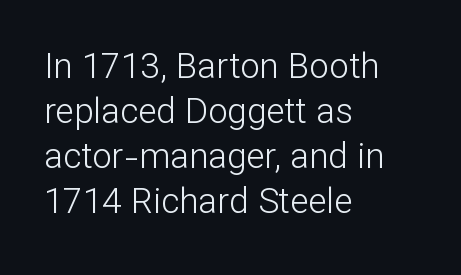
Q: Is the text bold? A: No.
Q: Is the text italic (slanted)? A: No, it is upright.
Q: Is the typeface a serif or a sans-serif typeface? A: Sans-serif.
Q: Is the text underlined? A: No.
Q: How is the paragraph aligned? A: Left-aligned.
Q: Is the spacing between letters normal or unusually wide? A: Normal.
Q: Is the spacing between lines tight, normal or loose? A: Normal.
Q: Width (condensed, normal, or wide)? A: Normal.
Q: Stroke contrast? A: Low.
Q: x-height? A: Medium.
Q: Monospaced? A: No.
